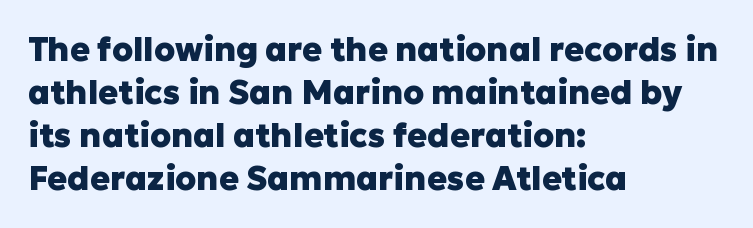
{"serif": "no", "italic": "no", "bold": "yes", "weight": "heavy", "width": "normal", "stroke_contrast": "low", "x_height": "medium", "monospaced": "no", "underline": "no", "align": "left", "line_spacing": "normal", "line_spacing_ratio": 1.3, "letter_spacing": "normal", "letter_spacing_em": 0.0, "glyph_px": 33}
